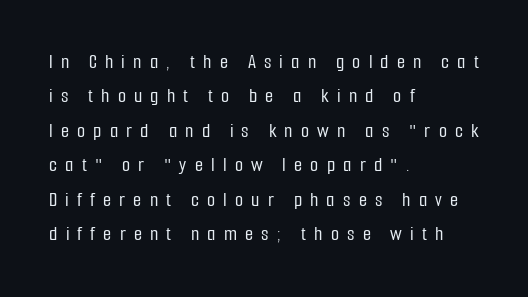
The image shows 21 px text type, upright; set left-aligned, normal line spacing (1.64x), unusually wide letter spacing (+0.39 em), not underlined.
